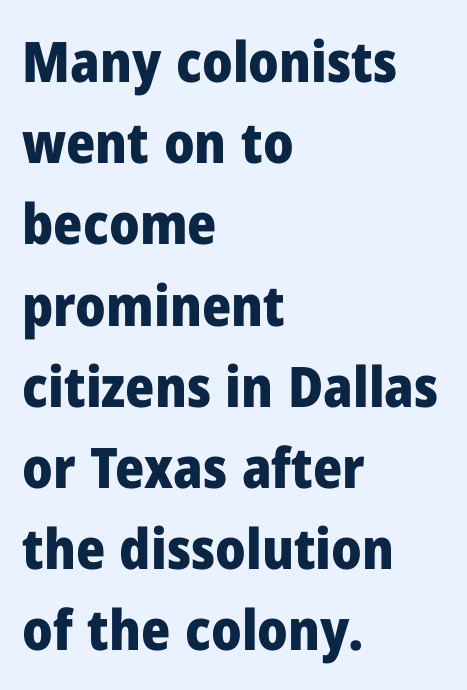
This sample is left-justified, so line endings fall wherever the words run out. Normally led — the rows are evenly, conventionally spaced. Each glyph is drawn with heavy, bold strokes. The font's upright variant was chosen for this text.
